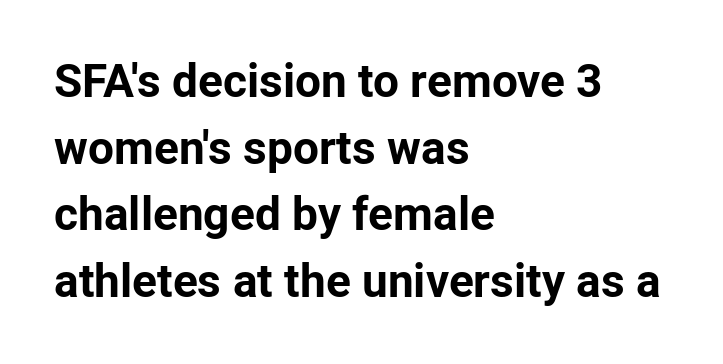
The image shows 46 px bold sans-serif type, upright; set left-aligned, normal line spacing (1.45x), normal letter spacing, not underlined; low stroke contrast and a medium x-height.
